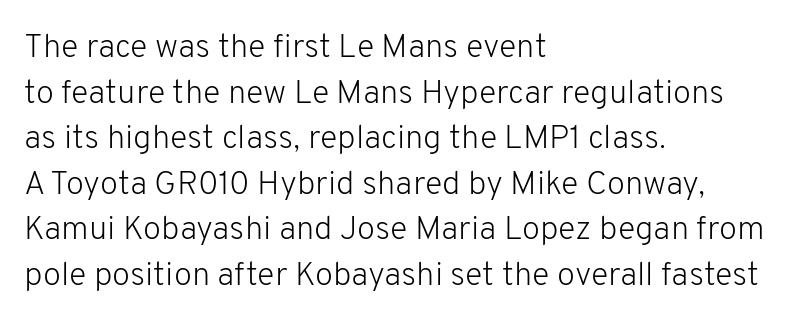
The image shows 33 px light sans-serif type, upright; set left-aligned, normal line spacing (1.38x), normal letter spacing, not underlined; low stroke contrast and a medium x-height.
